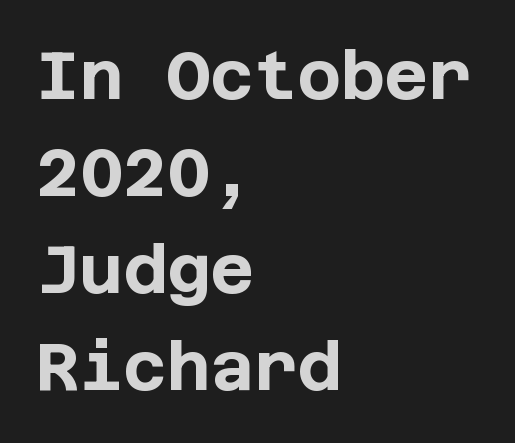
{"serif": "no", "italic": "no", "bold": "yes", "weight": "bold", "width": "normal", "stroke_contrast": "low", "x_height": "large", "underline": "no", "align": "left", "line_spacing": "normal", "line_spacing_ratio": 1.45, "letter_spacing": "normal", "letter_spacing_em": 0.0, "glyph_px": 67}
